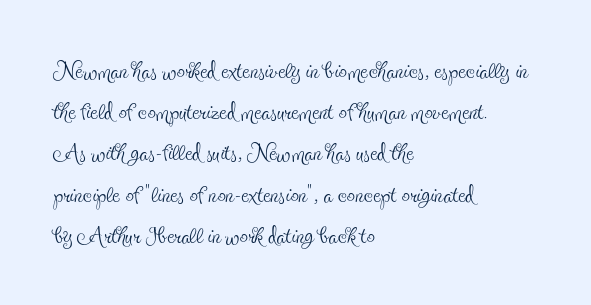
Q: Is the text bold? A: No.
Q: Is the typeface a serif or a sans-serif typeface? A: Serif.
Q: Is the text underlined? A: No.
Q: How is the paragraph aligned? A: Left-aligned.
Q: Is the spacing between letters normal or unusually wide? A: Normal.
Q: Is the spacing between lines tight, normal or loose? A: Normal.
Q: Width (condensed, normal, or wide)? A: Condensed.
Q: x-height? A: Small.
Q: Monospaced? A: No.
